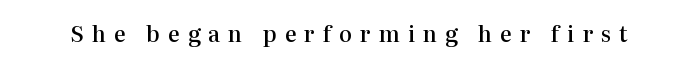
The letters stand upright; this is a roman face. These lines carry some extra weight — a demibold, not a full bold. Letters rest on an invisible, unmarked baseline. Students, note that the glyphs here are deliberately spaced far apart.
